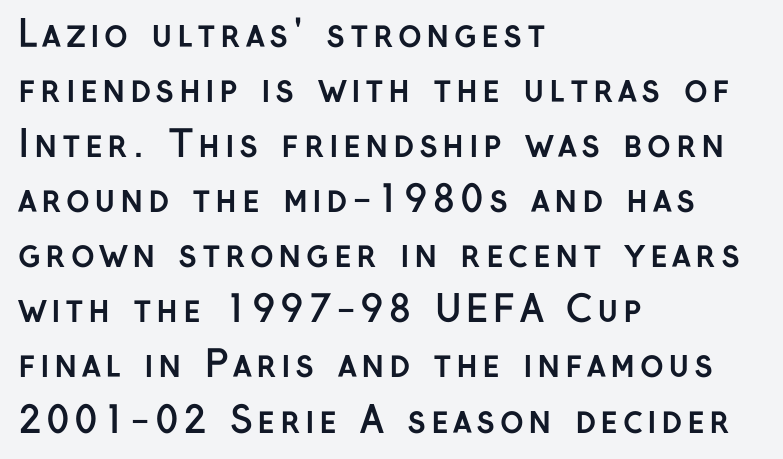
{"serif": "no", "italic": "no", "bold": "yes", "weight": "semibold", "width": "normal", "stroke_contrast": "low", "x_height": "medium", "monospaced": "no", "underline": "no", "align": "left", "line_spacing": "normal", "line_spacing_ratio": 1.53, "glyph_px": 36}
